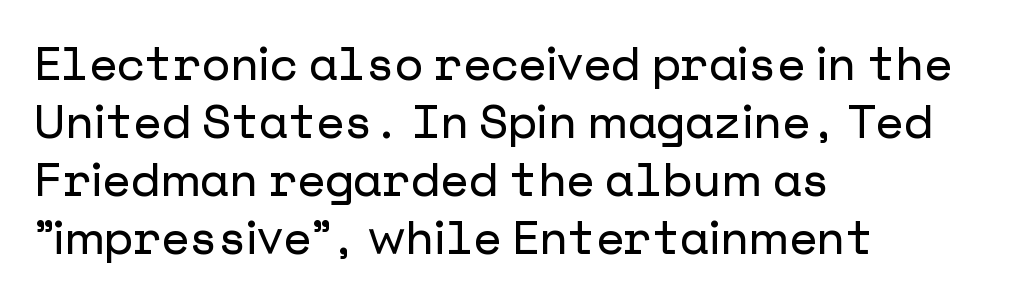
The type family on display is of the sans-serif kind. The rendering keeps characters at their native spacing. Beneath every word, the page is bare. Where is the straight margin? On the left. Quick note: not italic, upright. Does the leading feel generous? No, just average.
